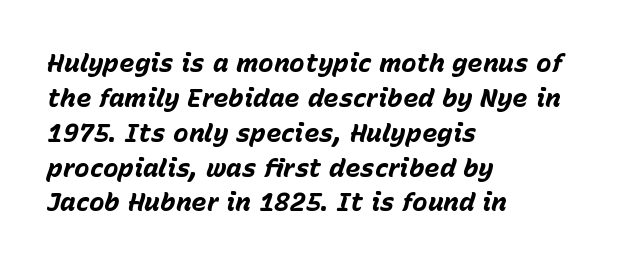
The image shows 26 px bold type, italic (leaning right); set left-aligned, normal line spacing (1.34x), normal letter spacing, not underlined.
